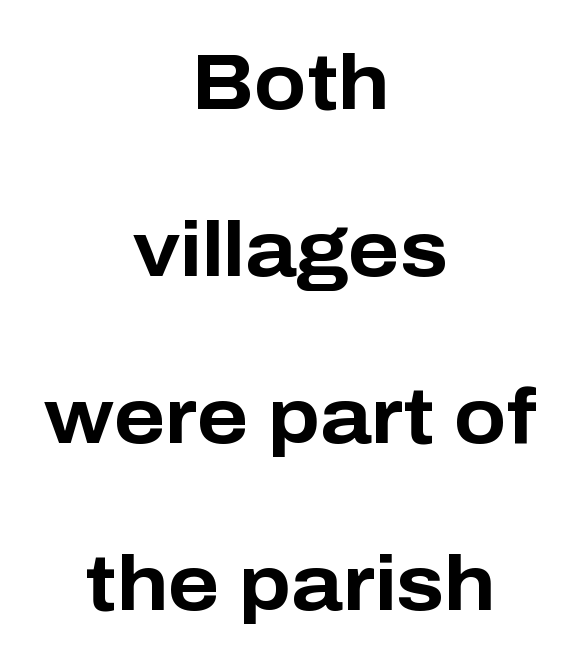
Q: Is the text bold? A: Yes.
Q: Is the text italic (slanted)? A: No, it is upright.
Q: Is the typeface a serif or a sans-serif typeface? A: Sans-serif.
Q: Is the text underlined? A: No.
Q: How is the paragraph aligned? A: Centered.
Q: Is the spacing between letters normal or unusually wide? A: Normal.
Q: Is the spacing between lines tight, normal or loose? A: Loose.
Q: Width (condensed, normal, or wide)? A: Normal.
Q: Stroke contrast? A: Low.
Q: x-height? A: Medium.
Q: Monospaced? A: No.
